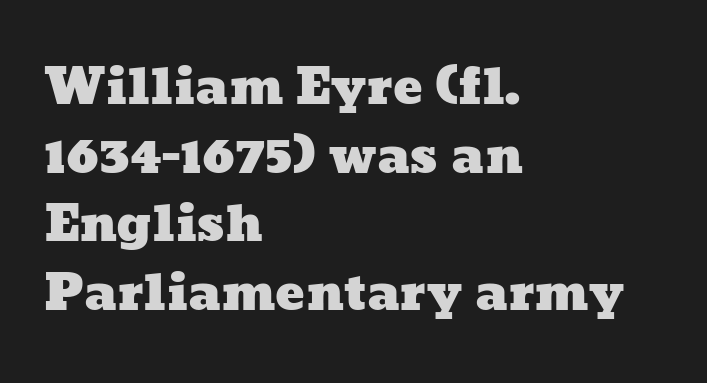
The image shows 49 px wide type; set left-aligned, normal line spacing (1.4x), normal letter spacing, not underlined; low stroke contrast and a medium x-height.
